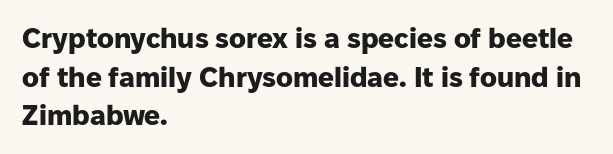
Q: Is the text bold? A: Yes.
Q: Is the text italic (slanted)? A: No, it is upright.
Q: Is the typeface a serif or a sans-serif typeface? A: Sans-serif.
Q: Is the text underlined? A: No.
Q: How is the paragraph aligned? A: Left-aligned.
Q: Is the spacing between letters normal or unusually wide? A: Normal.
Q: Is the spacing between lines tight, normal or loose? A: Normal.
Q: Width (condensed, normal, or wide)? A: Normal.
Q: Stroke contrast? A: Low.
Q: x-height? A: Medium.
Q: Monospaced? A: No.
